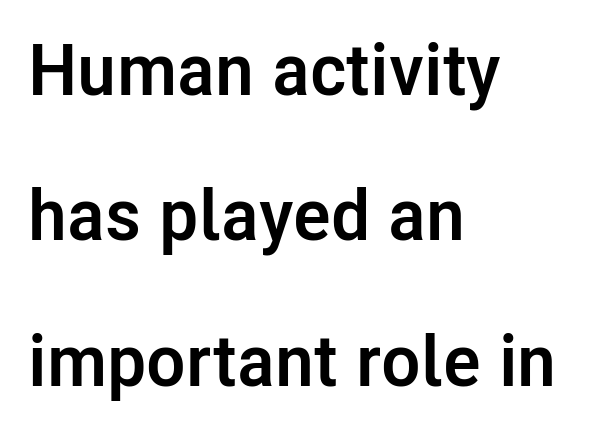
{"serif": "no", "italic": "no", "bold": "yes", "weight": "semibold", "width": "normal", "stroke_contrast": "low", "x_height": "medium", "monospaced": "no", "underline": "no", "align": "left", "line_spacing": "loose", "line_spacing_ratio": 2.02, "letter_spacing": "normal", "letter_spacing_em": 0.0, "glyph_px": 72}
